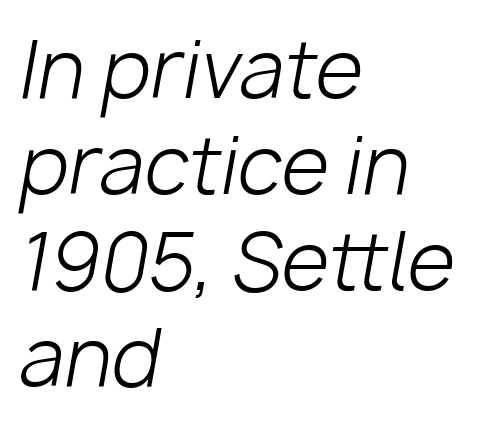
Does the copy run flush right? No — it runs flush left. The letters sit at their default tracking, neither squeezed nor spread. Ink coverage per letter is moderate at most. The foot of each line stays bare and open.
